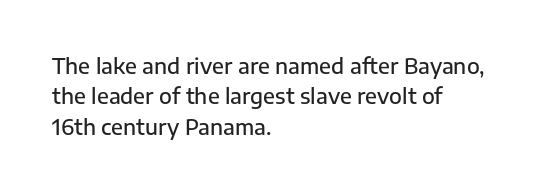
{"italic": "no", "bold": "semi", "underline": "no", "align": "left", "line_spacing": "normal", "line_spacing_ratio": 1.45, "letter_spacing": "normal", "letter_spacing_em": 0.0, "glyph_px": 21}
